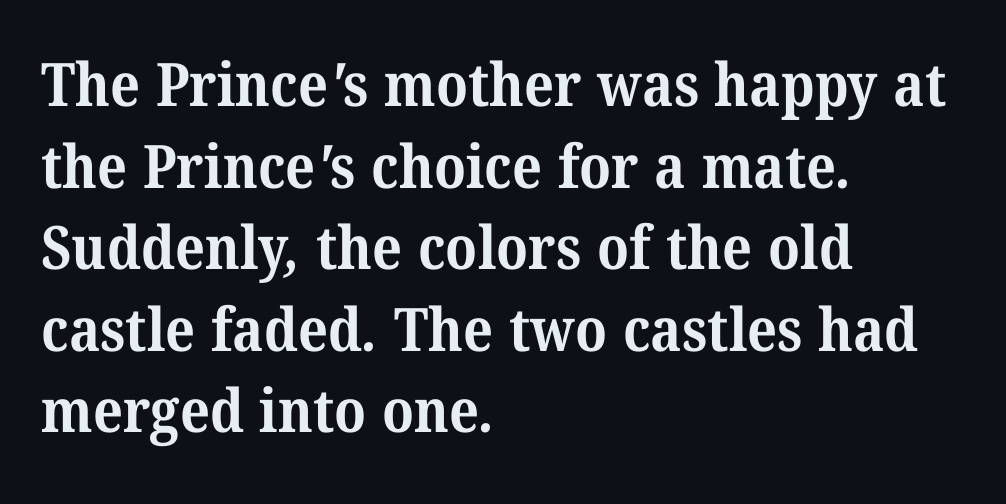
The image shows 60 px bold serif type; set left-aligned, normal line spacing (1.36x), normal letter spacing, not underlined; medium stroke contrast and a medium x-height.
